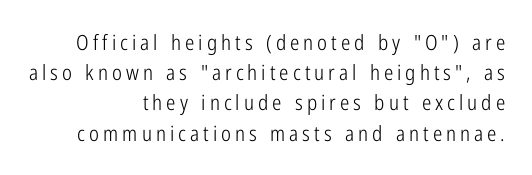
{"italic": "no", "bold": "no", "underline": "no", "align": "right", "line_spacing": "normal", "line_spacing_ratio": 1.44, "glyph_px": 21}
